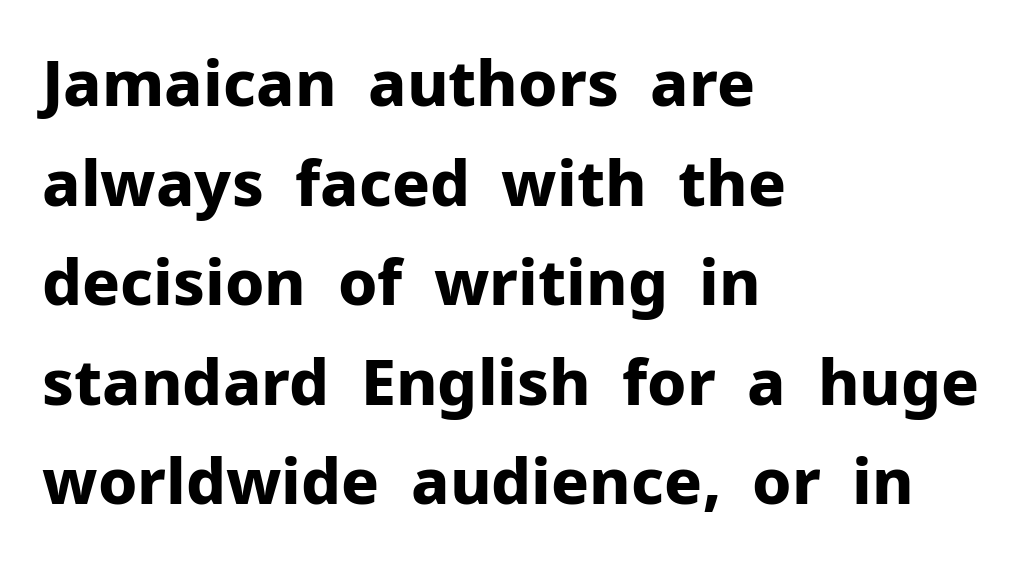
Designer's note — italics off, roman on. I'd describe the lettering as bold — thick and assertive. Typographically, this falls in the sans-serif category. The paragraph shown leans on its left margin. Baseline-to-baseline distance is the conventional proportion of letter height. Each letter keeps its own natural width here, so spacing adapts to shape.
